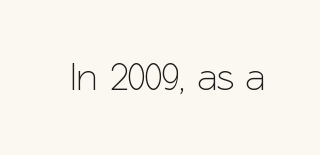
{"serif": "no", "italic": "no", "width": "normal", "stroke_contrast": "low", "x_height": "medium", "monospaced": "no", "underline": "no", "letter_spacing": "normal", "letter_spacing_em": 0.0, "glyph_px": 39}
